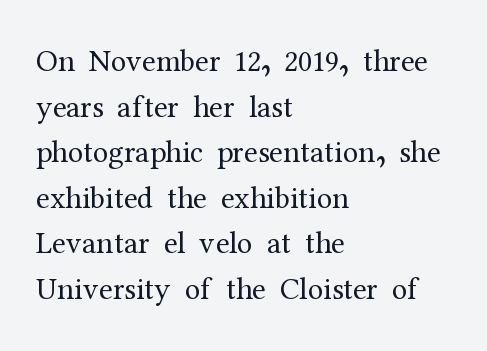
The image shows 31 px regular-weight serif type, upright; set left-aligned, normal line spacing (1.47x), normal letter spacing, not underlined; medium stroke contrast and a medium x-height.
